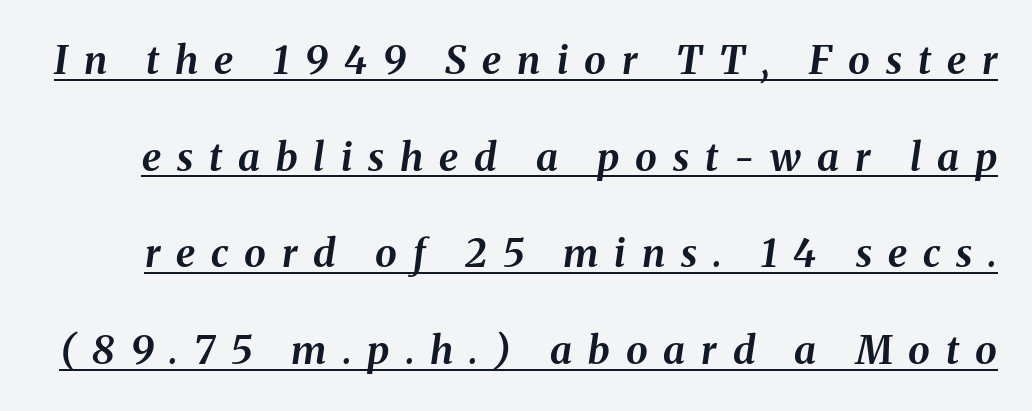
{"italic": "yes", "lean": "right", "slant_degrees": 8, "bold": "yes", "weight": "bold", "width": "normal", "stroke_contrast": "medium", "x_height": "medium", "monospaced": "no", "underline": "yes", "line_spacing": "loose", "line_spacing_ratio": 2.48, "letter_spacing": "wide", "letter_spacing_em": 0.41, "glyph_px": 39}
